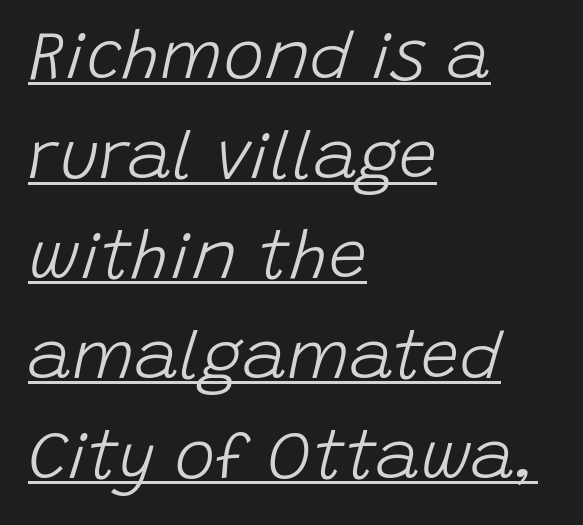
{"italic": "yes", "lean": "right", "slant_degrees": 15, "bold": "no", "weight": "light", "width": "normal", "stroke_contrast": "low", "x_height": "large", "monospaced": "no", "underline": "yes", "align": "left", "line_spacing": "normal", "line_spacing_ratio": 1.47, "letter_spacing": "normal", "letter_spacing_em": 0.0, "glyph_px": 68}
